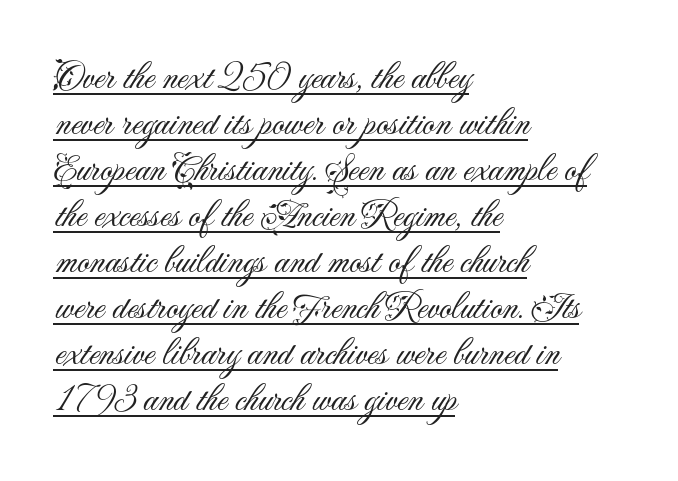
The image shows 38 px light sans-serif type; set left-aligned, line spacing 1.21x, normal letter spacing, underlined; medium stroke contrast and a small x-height.
